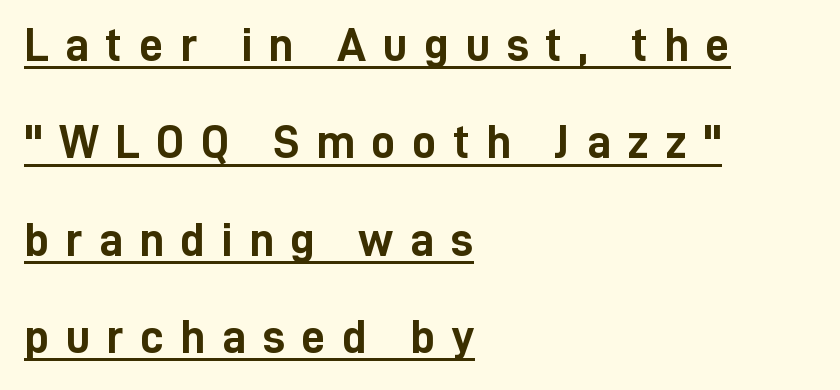
The image shows 48 px semibold, condensed sans-serif type, upright; set left-aligned, loose line spacing (2.03x), unusually wide letter spacing (+0.34 em), underlined; low stroke contrast and a medium x-height.
